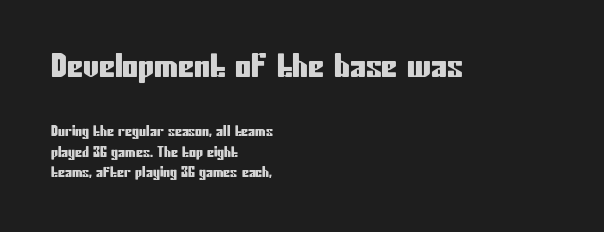
The image shows 32 px condensed sans-serif type, upright; set left-aligned, normal line spacing (1.48x), normal letter spacing, not underlined; the first (top) block is 2.29x larger; low stroke contrast and a medium x-height.
